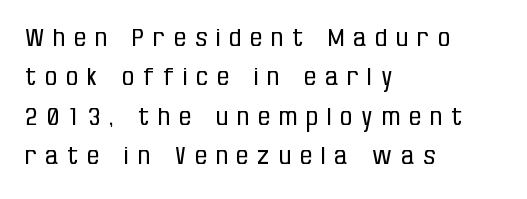
The image shows 24 px text type, upright; set left-aligned, normal line spacing (1.64x), unusually wide letter spacing (+0.38 em), not underlined.
